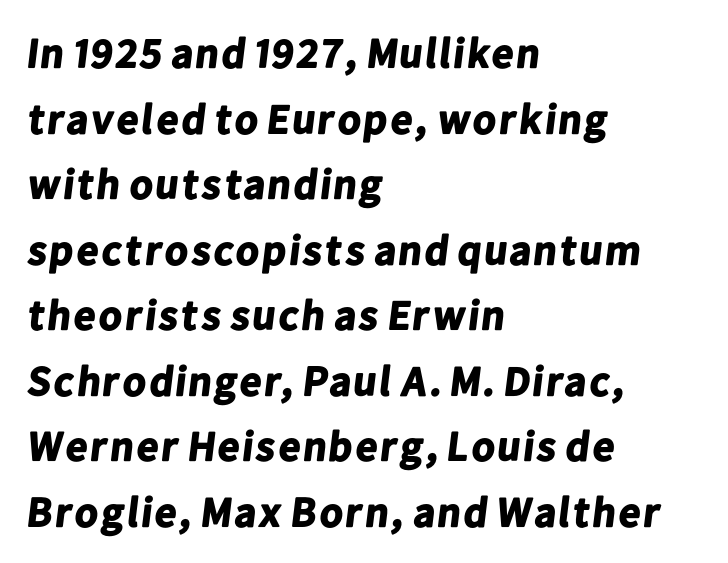
Anything drawn beneath the words? Only blank space. Visually the block forms a straight wall on the left and a jagged coastline on the right. Baseline-to-baseline distance is the conventional proportion of letter height. Look at the tracking — it's just the regular setting, nothing added. Thick stems and heavy bowls — unmistakably bold.
